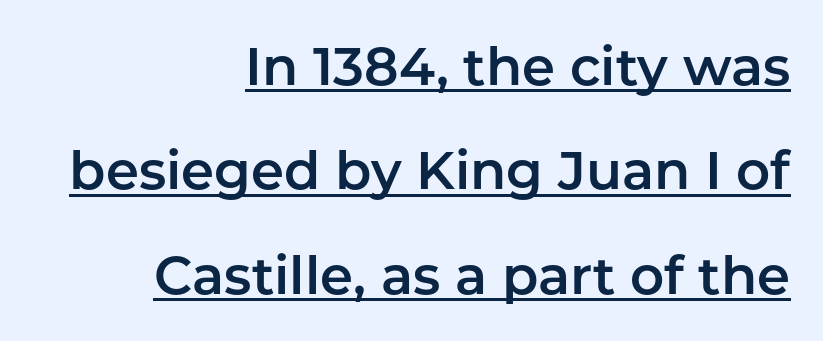
Italic: no, the glyphs are upright roman. Emphasis is given by a line drawn under the lettering. Leading: increased. The setting favours the right margin, as signatures and pull-quotes sometimes do.
